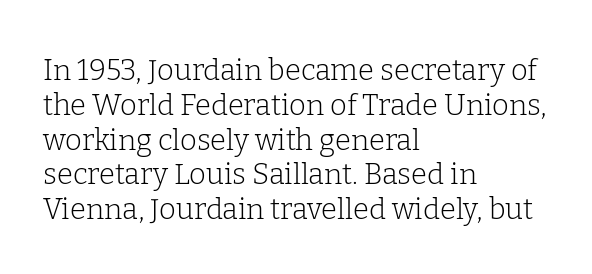
Quick note: not italic, upright. Standard letterfit; no display-style spreading of the glyphs. Varying glyph widths throughout — classic text-font behaviour. Old-style or modern, the face here clearly has serifs. Underlining? Definitely not there.
